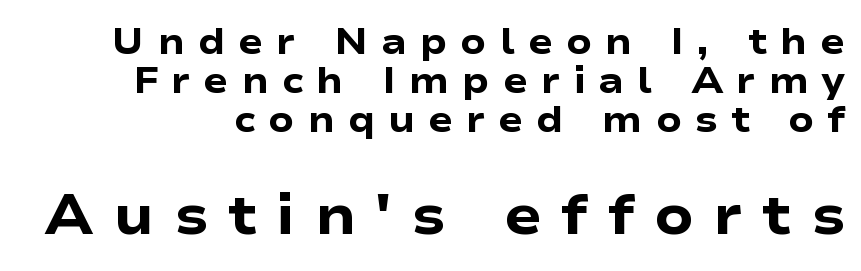
These lines are composed in type without serifs. A student would call this right alignment; a typographer would say flush right, rag left. The line texture is sparse and dotted thanks to wide tracking. The face used here has the dense, thick strokes of a bold.
